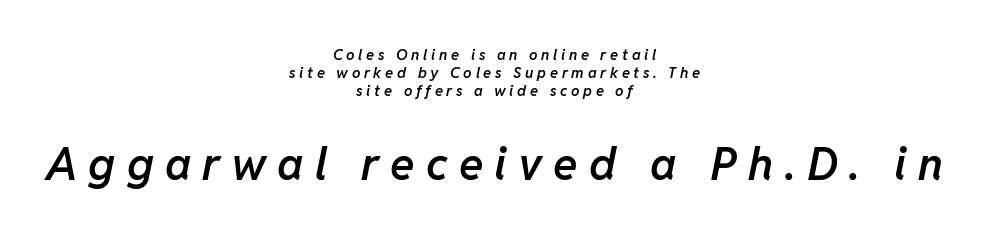
The image shows 45 px semibold type, italic (leaning right); set centered, line spacing 1.2x, unusually wide letter spacing (+0.25 em), not underlined; the second (bottom) block is 3.0x larger; low stroke contrast and a medium x-height.
